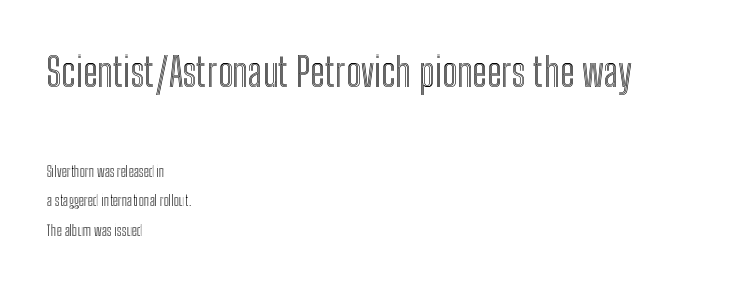
The space directly below the letters is spotless. Typesetter's note — upper block bumped up in size, lower block left smaller. Proportional: the letters do not fall into vertical columns. Letter spacing: default. Posture: vertical.
